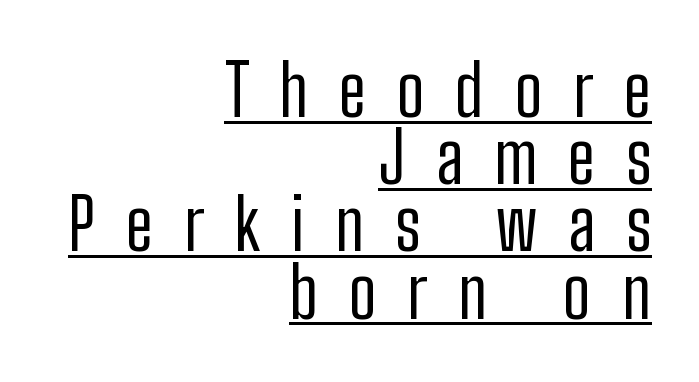
{"serif": "no", "italic": "no", "bold": "no", "weight": "regular", "width": "condensed", "stroke_contrast": "low", "x_height": "medium", "monospaced": "no", "underline": "yes", "align": "right", "line_spacing": "tight", "line_spacing_ratio": 0.96, "letter_spacing": "wide", "letter_spacing_em": 0.44, "glyph_px": 70}
